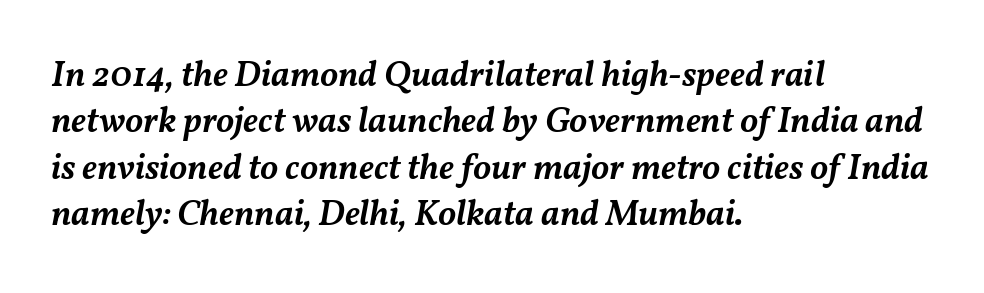
{"italic": "yes", "lean": "right", "slant_degrees": 11, "bold": "semi", "weight": "semibold", "width": "normal", "stroke_contrast": "medium", "x_height": "medium", "monospaced": "no", "underline": "no", "align": "left", "line_spacing": "normal", "line_spacing_ratio": 1.29, "letter_spacing": "normal", "letter_spacing_em": 0.0, "glyph_px": 36}
